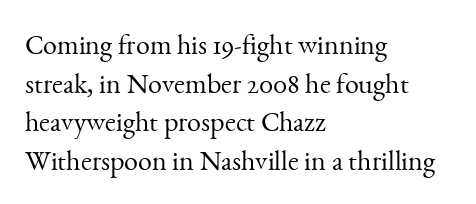
{"serif": "yes", "italic": "no", "bold": "no", "weight": "light", "width": "normal", "stroke_contrast": "medium", "x_height": "small", "monospaced": "no", "underline": "no", "align": "left", "line_spacing": "normal", "line_spacing_ratio": 1.38, "letter_spacing": "normal", "letter_spacing_em": 0.0, "glyph_px": 28}
